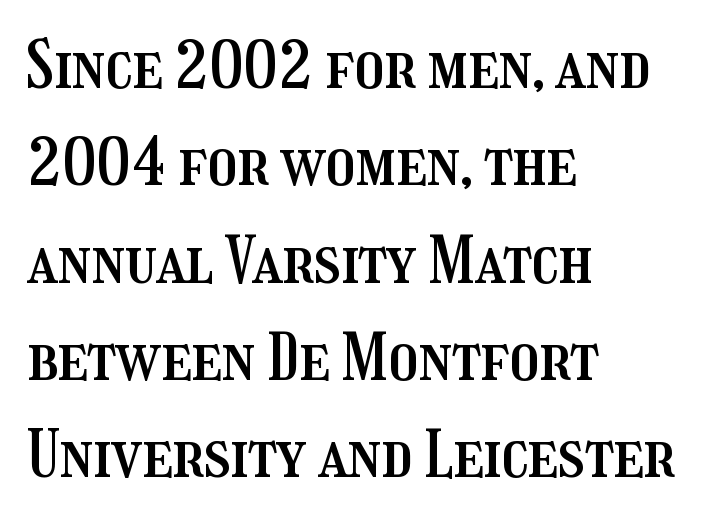
Q: Is the text italic (slanted)? A: No, it is upright.
Q: Is the text underlined? A: No.
Q: How is the paragraph aligned? A: Left-aligned.
Q: Is the spacing between letters normal or unusually wide? A: Normal.
Q: Is the spacing between lines tight, normal or loose? A: Normal.
Q: Width (condensed, normal, or wide)? A: Condensed.
Q: Stroke contrast? A: Medium.
Q: x-height? A: Medium.
Q: Monospaced? A: No.
